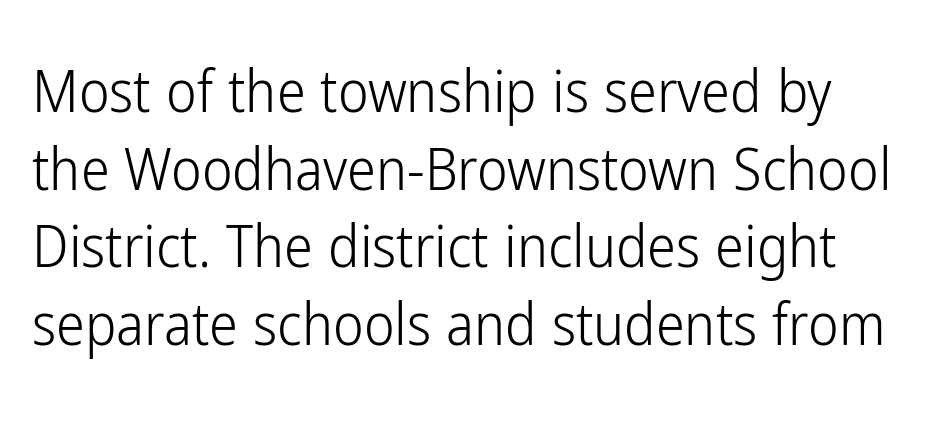
The image shows 58 px light, condensed sans-serif type, upright; set normal line spacing (1.34x), normal letter spacing, not underlined; low stroke contrast and a medium x-height.
